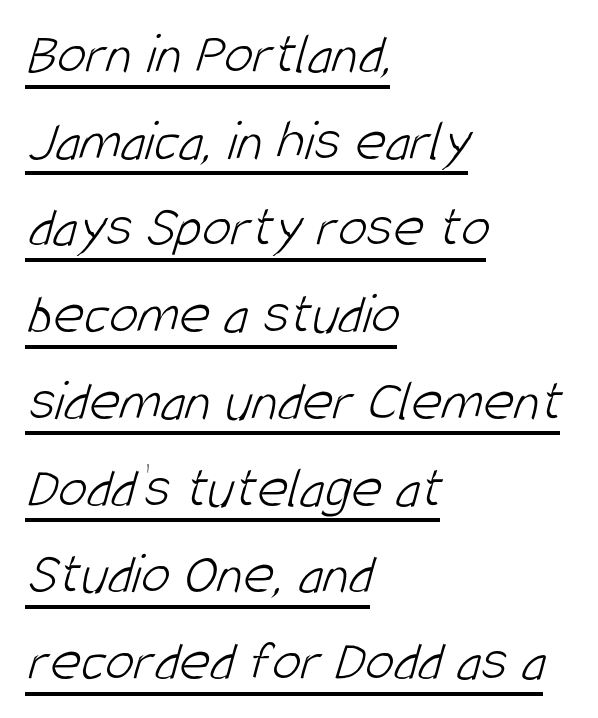
Q: Is the text bold? A: No.
Q: Is the typeface a serif or a sans-serif typeface? A: Sans-serif.
Q: Is the text underlined? A: Yes.
Q: How is the paragraph aligned? A: Left-aligned.
Q: Is the spacing between letters normal or unusually wide? A: Normal.
Q: Is the spacing between lines tight, normal or loose? A: Normal.
Q: Width (condensed, normal, or wide)? A: Condensed.
Q: Stroke contrast? A: Low.
Q: x-height? A: Large.
Q: Monospaced? A: No.
